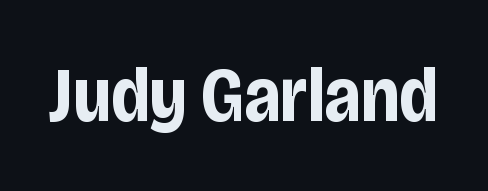
Q: Is the text bold? A: Yes.
Q: Is the text italic (slanted)? A: No, it is upright.
Q: Is the typeface a serif or a sans-serif typeface? A: Sans-serif.
Q: Is the text underlined? A: No.
Q: Is the spacing between letters normal or unusually wide? A: Normal.
Q: Width (condensed, normal, or wide)? A: Condensed.
Q: Stroke contrast? A: Low.
Q: x-height? A: Large.
Q: Monospaced? A: No.
